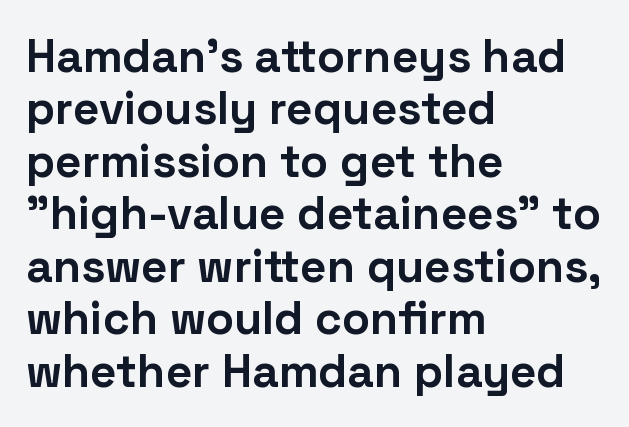
{"serif": "no", "italic": "no", "bold": "yes", "weight": "bold", "width": "normal", "stroke_contrast": "low", "x_height": "medium", "monospaced": "no", "underline": "no", "align": "left", "line_spacing": "tight", "line_spacing_ratio": 1.14, "letter_spacing": "normal", "letter_spacing_em": 0.0, "glyph_px": 46}
